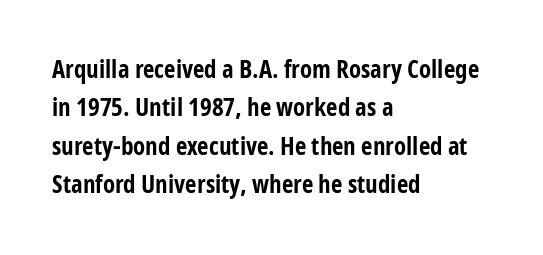
{"italic": "no", "bold": "yes", "underline": "no", "align": "left", "line_spacing": "normal", "line_spacing_ratio": 1.54, "letter_spacing": "normal", "letter_spacing_em": 0.0, "glyph_px": 25}
